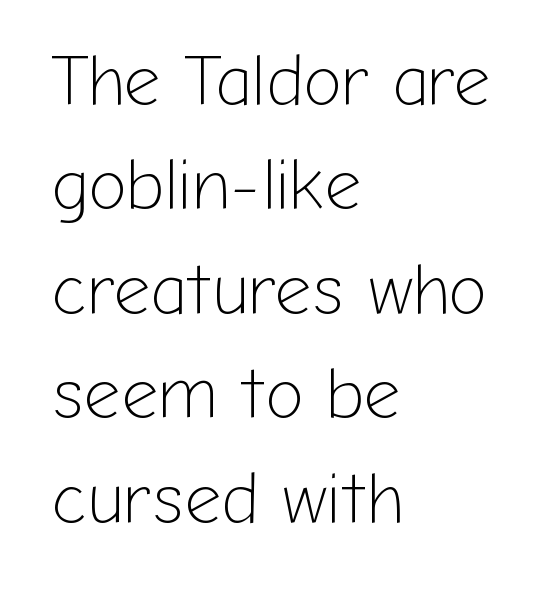
In terms of letterspacing, this is plain default setting. Is the type heavy? It reads as light-to-regular instead. In terms of letterform style, serifs are entirely absent. The typesetter chose a ragged-right arrangement here. Rendered with straight, roman letterforms.
